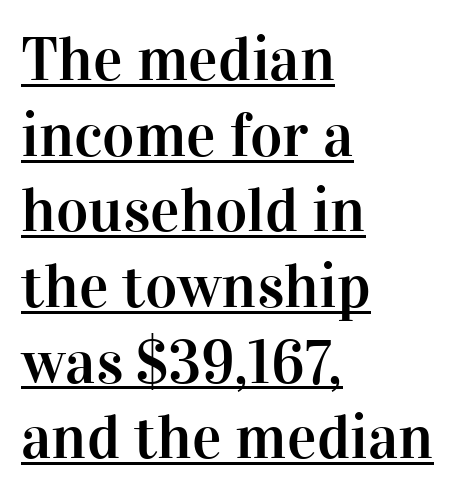
{"serif": "yes", "italic": "no", "width": "normal", "stroke_contrast": "high", "x_height": "medium", "monospaced": "no", "underline": "yes", "align": "left", "line_spacing_ratio": 1.22, "letter_spacing": "normal", "letter_spacing_em": 0.0, "glyph_px": 62}
